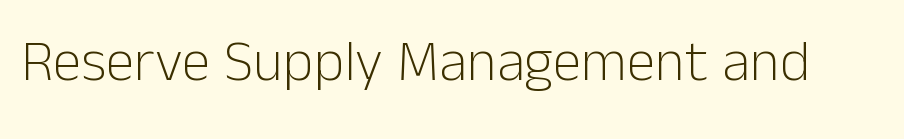
Q: Is the text bold? A: No.
Q: Is the text italic (slanted)? A: No, it is upright.
Q: Is the typeface a serif or a sans-serif typeface? A: Sans-serif.
Q: Is the text underlined? A: No.
Q: Is the spacing between letters normal or unusually wide? A: Normal.
Q: Width (condensed, normal, or wide)? A: Normal.
Q: Stroke contrast? A: Low.
Q: x-height? A: Medium.
Q: Monospaced? A: No.
